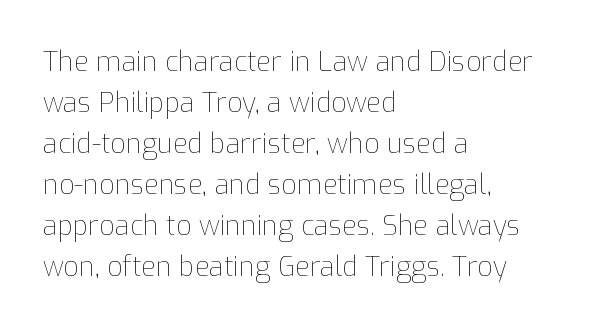
Q: Is the text bold? A: No.
Q: Is the text italic (slanted)? A: No, it is upright.
Q: Is the text underlined? A: No.
Q: How is the paragraph aligned? A: Left-aligned.
Q: Is the spacing between letters normal or unusually wide? A: Normal.
Q: Is the spacing between lines tight, normal or loose? A: Normal.
